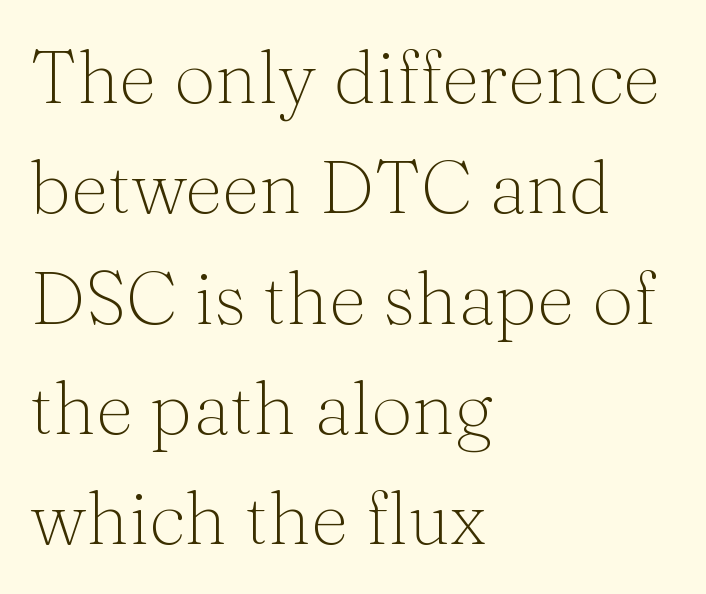
{"serif": "yes", "italic": "no", "bold": "no", "weight": "thin", "width": "normal", "stroke_contrast": "medium", "x_height": "medium", "monospaced": "no", "underline": "no", "align": "left", "line_spacing": "normal", "line_spacing_ratio": 1.49, "letter_spacing": "normal", "letter_spacing_em": 0.0, "glyph_px": 74}
